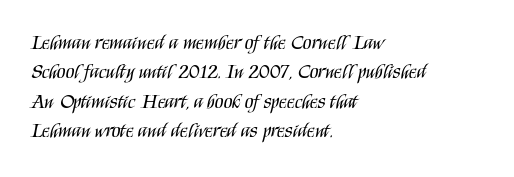
{"bold": "no", "underline": "no", "align": "left", "line_spacing": "normal", "line_spacing_ratio": 1.47, "letter_spacing": "normal", "letter_spacing_em": 0.0, "glyph_px": 20}
